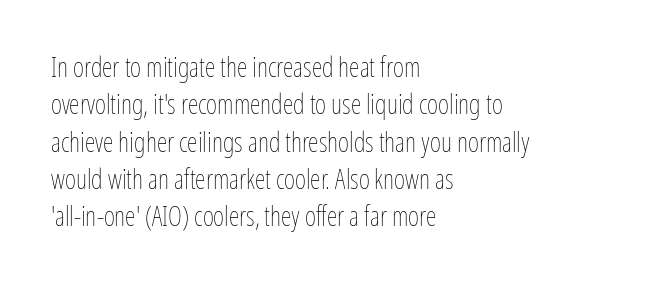
Q: Is the text bold? A: No.
Q: Is the text italic (slanted)? A: No, it is upright.
Q: Is the text underlined? A: No.
Q: How is the paragraph aligned? A: Left-aligned.
Q: Is the spacing between letters normal or unusually wide? A: Normal.
Q: Is the spacing between lines tight, normal or loose? A: Normal.
